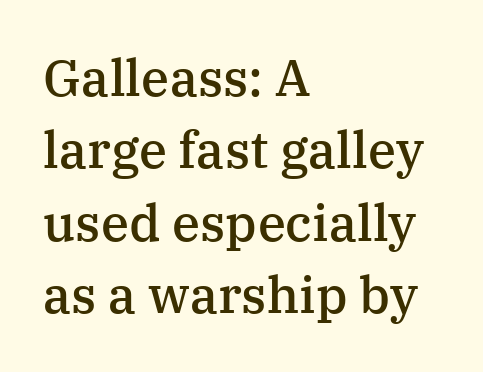
Q: Is the text bold? A: Semi-bold.
Q: Is the text italic (slanted)? A: No, it is upright.
Q: Is the typeface a serif or a sans-serif typeface? A: Serif.
Q: Is the text underlined? A: No.
Q: How is the paragraph aligned? A: Left-aligned.
Q: Is the spacing between letters normal or unusually wide? A: Normal.
Q: Is the spacing between lines tight, normal or loose? A: Normal.
Q: Width (condensed, normal, or wide)? A: Normal.
Q: Stroke contrast? A: Medium.
Q: x-height? A: Medium.
Q: Monospaced? A: No.
